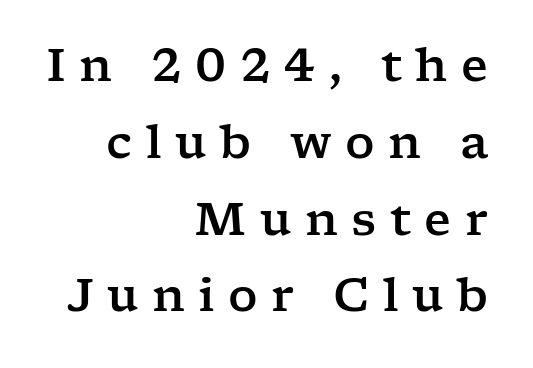
Q: Is the text italic (slanted)? A: No, it is upright.
Q: Is the typeface a serif or a sans-serif typeface? A: Serif.
Q: Is the text underlined? A: No.
Q: How is the paragraph aligned? A: Right-aligned.
Q: Is the spacing between letters normal or unusually wide? A: Unusually wide.
Q: Is the spacing between lines tight, normal or loose? A: Normal.
Q: Width (condensed, normal, or wide)? A: Wide.
Q: Stroke contrast? A: Low.
Q: x-height? A: Medium.
Q: Monospaced? A: No.
